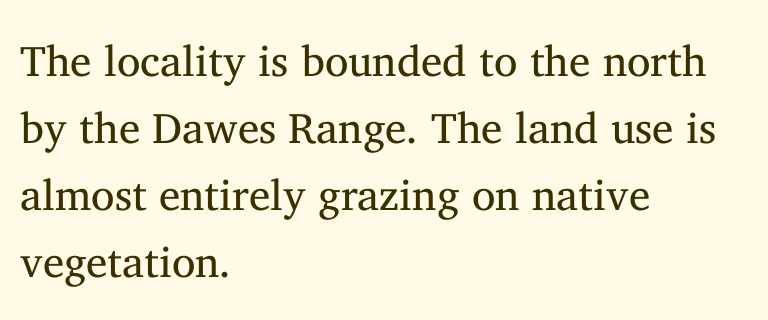
Q: Is the text bold? A: No.
Q: Is the text italic (slanted)? A: No, it is upright.
Q: Is the typeface a serif or a sans-serif typeface? A: Serif.
Q: Is the text underlined? A: No.
Q: How is the paragraph aligned? A: Left-aligned.
Q: Is the spacing between letters normal or unusually wide? A: Normal.
Q: Is the spacing between lines tight, normal or loose? A: Normal.
Q: Width (condensed, normal, or wide)? A: Normal.
Q: Stroke contrast? A: Medium.
Q: x-height? A: Medium.
Q: Monospaced? A: No.
